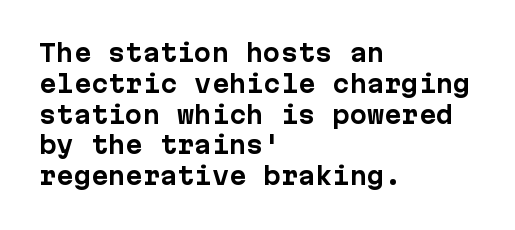
The image shows 23 px bold type, upright; set left-aligned, normal line spacing (1.34x), normal letter spacing, not underlined.
